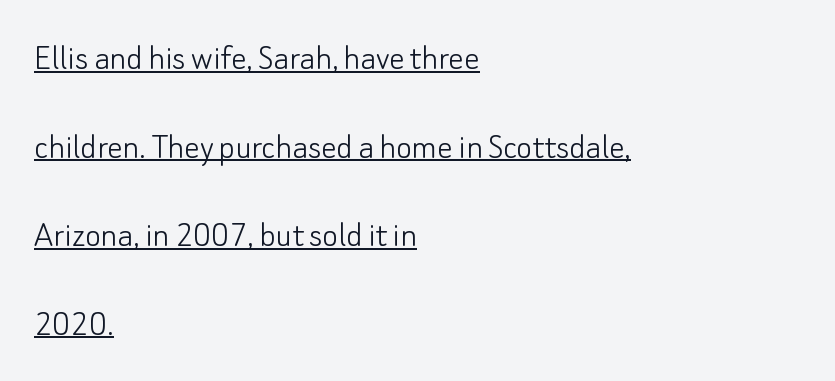
{"serif": "no", "italic": "no", "bold": "no", "weight": "light", "width": "normal", "stroke_contrast": "low", "x_height": "small", "monospaced": "no", "underline": "yes", "align": "left", "line_spacing": "loose", "line_spacing_ratio": 2.33, "letter_spacing": "normal", "letter_spacing_em": 0.0, "glyph_px": 38}
